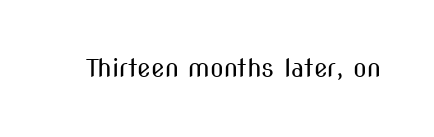
The rendering keeps characters at their native spacing. The font sits on the lighter half of the weight spectrum, regular included. Quick note: underline off. Is there any slant? The stems are plumb.
